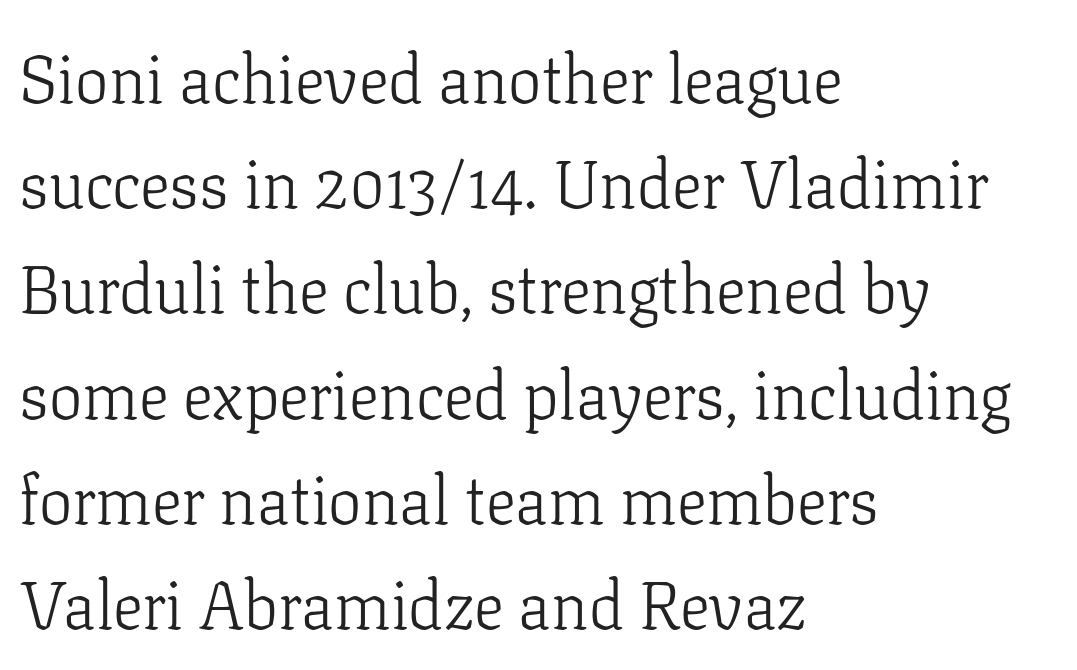
{"serif": "yes", "italic": "no", "bold": "no", "weight": "light", "width": "normal", "stroke_contrast": "low", "x_height": "medium", "monospaced": "no", "underline": "no", "align": "left", "line_spacing": "normal", "line_spacing_ratio": 1.57, "letter_spacing": "normal", "letter_spacing_em": 0.0, "glyph_px": 67}
